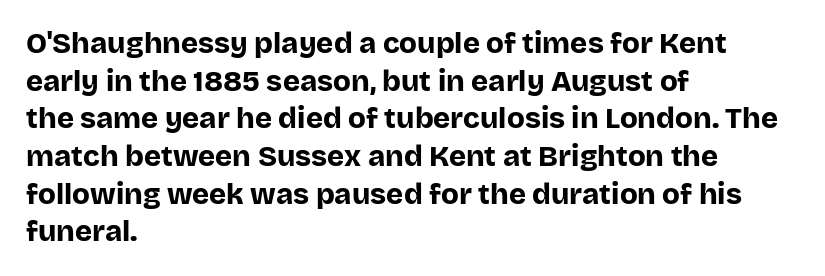
{"serif": "no", "italic": "no", "bold": "yes", "weight": "bold", "width": "normal", "stroke_contrast": "low", "x_height": "large", "monospaced": "no", "underline": "no", "align": "left", "line_spacing": "normal", "line_spacing_ratio": 1.3, "letter_spacing": "normal", "letter_spacing_em": 0.0, "glyph_px": 29}
